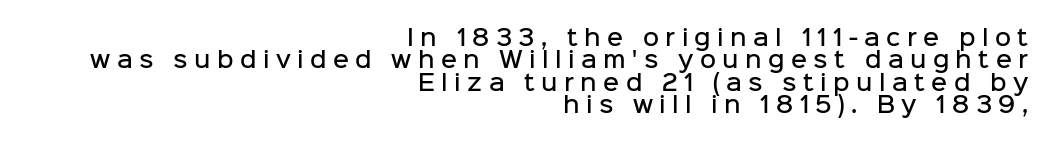
The image shows 22 px text type, upright; set right-aligned, tight line spacing (1.02x), unusually wide letter spacing (+0.29 em), not underlined.
